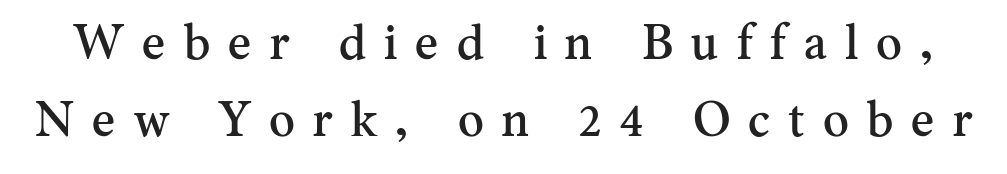
The image shows 49 px serif type, upright; set normal line spacing (1.58x), unusually wide letter spacing (+0.37 em), not underlined; medium stroke contrast and a small x-height.
